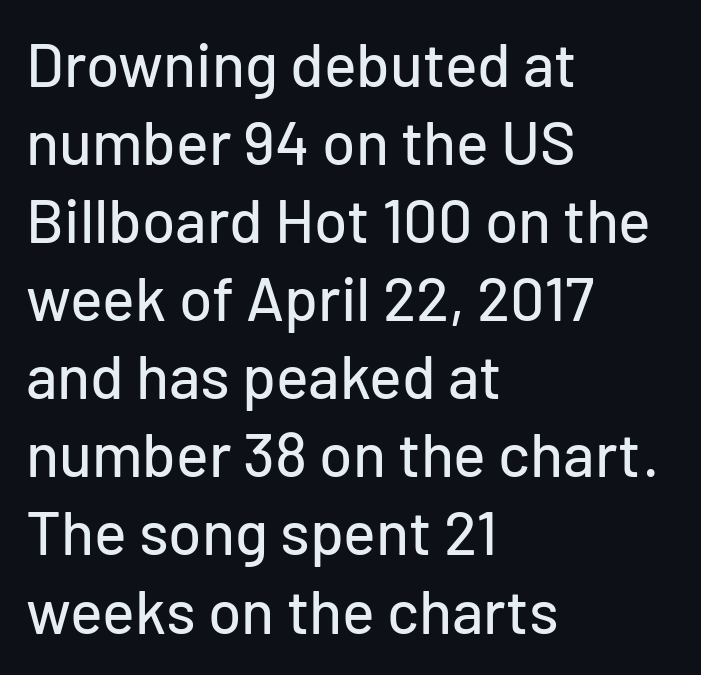
{"serif": "no", "italic": "no", "width": "normal", "stroke_contrast": "low", "x_height": "medium", "monospaced": "no", "underline": "no", "align": "left", "line_spacing": "normal", "line_spacing_ratio": 1.28, "letter_spacing": "normal", "letter_spacing_em": 0.0, "glyph_px": 61}
